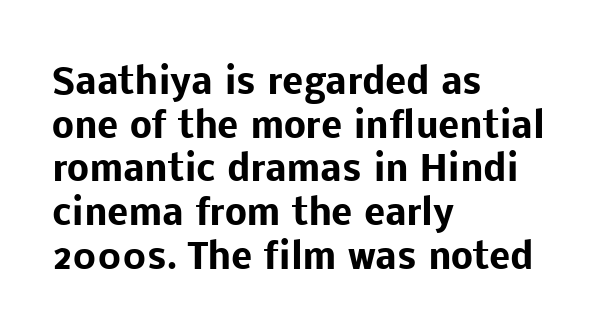
Character widths vary here, with narrow letters taking less room than wide ones. Typographic density is high because the face is bold. A classic flush-left, rag-right setting is used for this passage. The strip under each line holds only bare page. The type family on display is of the sans-serif kind.
